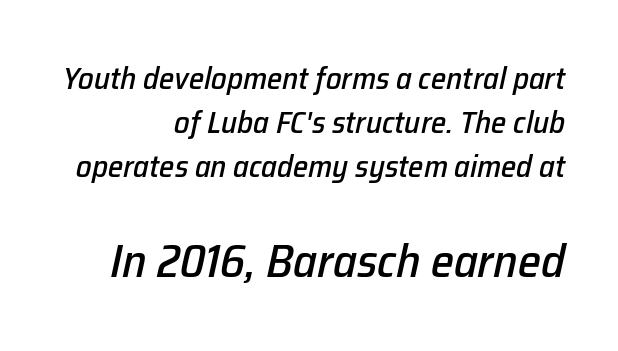
Q: Is the text italic (slanted)? A: Yes, it leans right by about 12 degrees.
Q: Is the text underlined? A: No.
Q: How is the paragraph aligned? A: Right-aligned.
Q: Is the spacing between letters normal or unusually wide? A: Normal.
Q: Is the spacing between lines tight, normal or loose? A: Normal.
Q: Which block of text is set in a larger size, the first (top) or the second (bottom)? A: The second (bottom) one.
Q: Width (condensed, normal, or wide)? A: Normal.
Q: Stroke contrast? A: Low.
Q: x-height? A: Medium.
Q: Monospaced? A: No.
